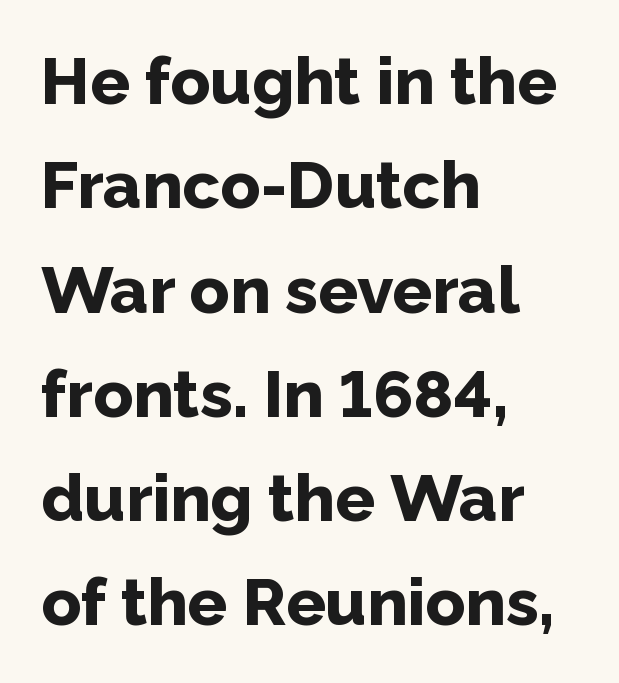
{"serif": "no", "italic": "no", "bold": "yes", "weight": "bold", "width": "normal", "stroke_contrast": "low", "x_height": "medium", "monospaced": "no", "underline": "no", "align": "left", "line_spacing": "normal", "line_spacing_ratio": 1.58, "letter_spacing": "normal", "letter_spacing_em": 0.0, "glyph_px": 66}
